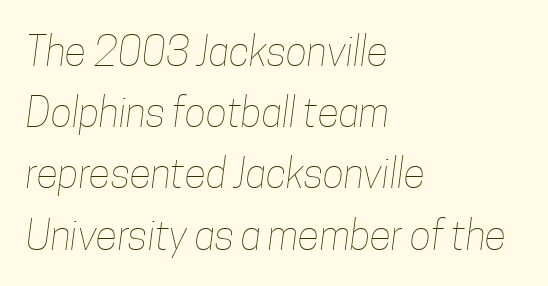
Only glyphs here, with clear space below each row. The letters sit at their default tracking, neither squeezed nor spread. Whoever set this chose a conventional vertical rhythm. The lines in this sample share a left origin and differ only in where they stop.
